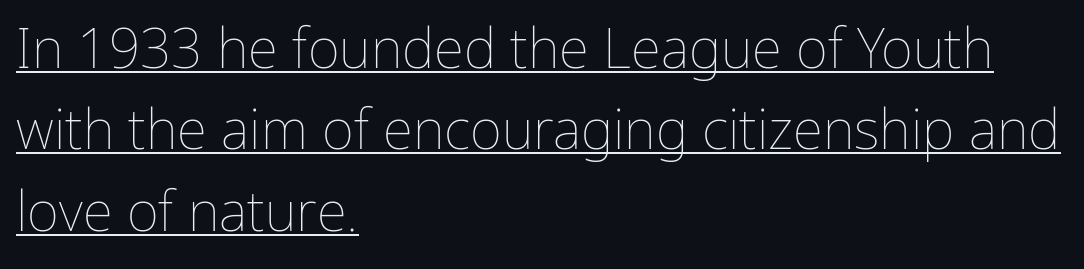
{"italic": "no", "bold": "no", "weight": "thin", "width": "normal", "stroke_contrast": "low", "x_height": "medium", "monospaced": "no", "underline": "yes", "align": "left", "line_spacing": "normal", "line_spacing_ratio": 1.48, "letter_spacing": "normal", "letter_spacing_em": 0.0, "glyph_px": 55}
